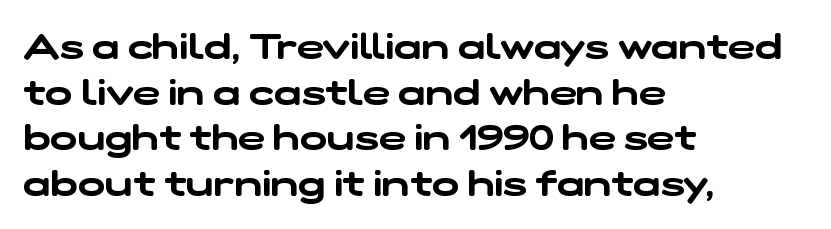
{"serif": "no", "width": "wide", "stroke_contrast": "low", "x_height": "medium", "monospaced": "no", "underline": "no", "align": "left", "line_spacing": "normal", "line_spacing_ratio": 1.27, "letter_spacing": "normal", "letter_spacing_em": 0.0, "glyph_px": 36}
